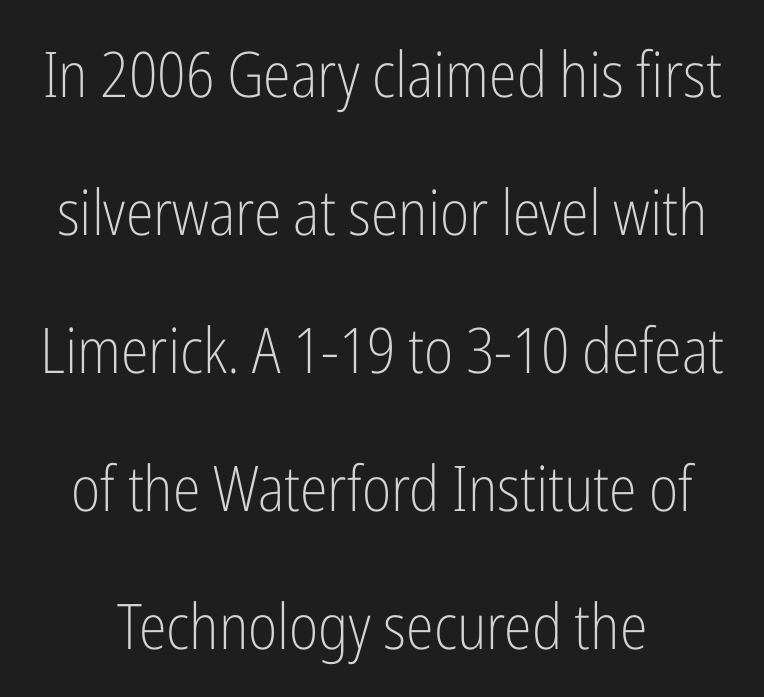
{"serif": "no", "italic": "no", "bold": "no", "weight": "light", "width": "condensed", "stroke_contrast": "low", "x_height": "medium", "monospaced": "no", "underline": "no", "line_spacing": "loose", "line_spacing_ratio": 2.19, "letter_spacing": "normal", "letter_spacing_em": 0.0, "glyph_px": 63}
